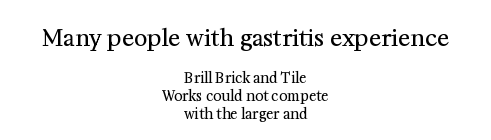
Q: Is the text bold? A: No.
Q: Is the text italic (slanted)? A: No, it is upright.
Q: Is the text underlined? A: No.
Q: How is the paragraph aligned? A: Centered.
Q: Is the spacing between letters normal or unusually wide? A: Normal.
Q: Is the spacing between lines tight, normal or loose? A: Normal.
Q: Which block of text is set in a larger size, the first (top) or the second (bottom)? A: The first (top) one.
